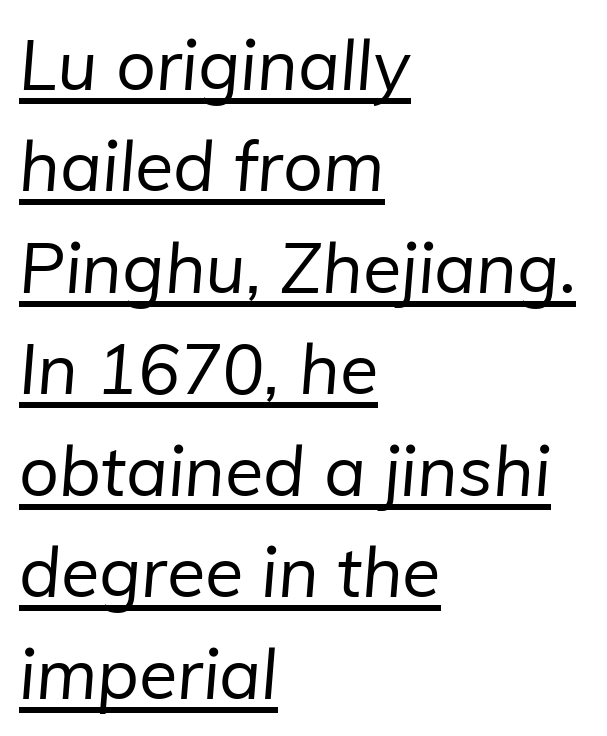
This sample uses a sans-serif face. Ink coverage per letter is moderate at most. Proportional: the letters do not fall into vertical columns. This rendering features underlined lettering. Horizontal bands of white between lines are of average thickness. What stands out about the letter spacing? Nothing — it is the standard amount.
